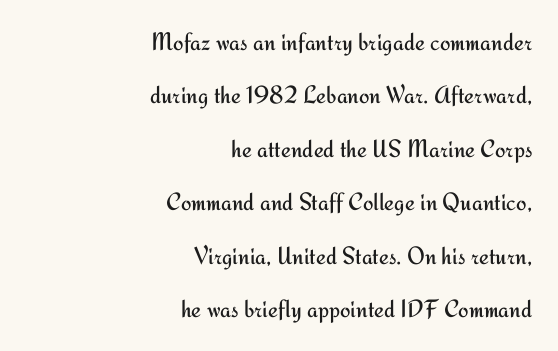
Nobody drew a line under any word here. Students, observe: this is what heavily led, spacious text looks like. The font is comparable to plain body text, perhaps lighter. These lines were composed using upright roman letters. Visually the block forms a straight wall on the right and a jagged coastline on the left.
